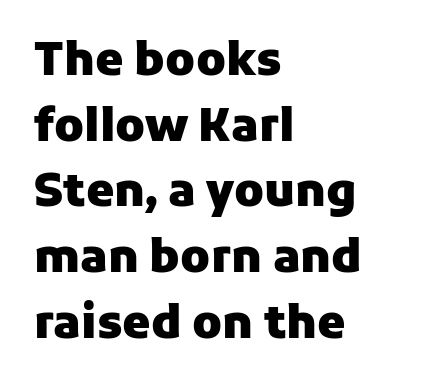
Q: Is the text bold? A: Yes.
Q: Is the text italic (slanted)? A: No, it is upright.
Q: Is the typeface a serif or a sans-serif typeface? A: Sans-serif.
Q: Is the text underlined? A: No.
Q: How is the paragraph aligned? A: Left-aligned.
Q: Is the spacing between letters normal or unusually wide? A: Normal.
Q: Is the spacing between lines tight, normal or loose? A: Normal.
Q: Width (condensed, normal, or wide)? A: Normal.
Q: Stroke contrast? A: Low.
Q: x-height? A: Medium.
Q: Monospaced? A: No.
